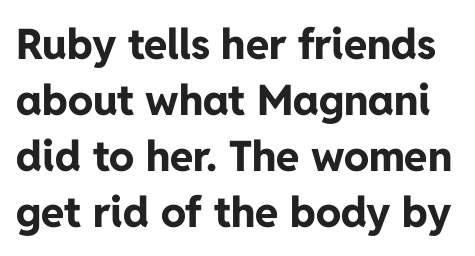
Q: Is the text bold? A: Yes.
Q: Is the text italic (slanted)? A: No, it is upright.
Q: Is the typeface a serif or a sans-serif typeface? A: Sans-serif.
Q: Is the text underlined? A: No.
Q: Is the spacing between letters normal or unusually wide? A: Normal.
Q: Is the spacing between lines tight, normal or loose? A: Normal.
Q: Width (condensed, normal, or wide)? A: Normal.
Q: Stroke contrast? A: Low.
Q: x-height? A: Medium.
Q: Monospaced? A: No.
